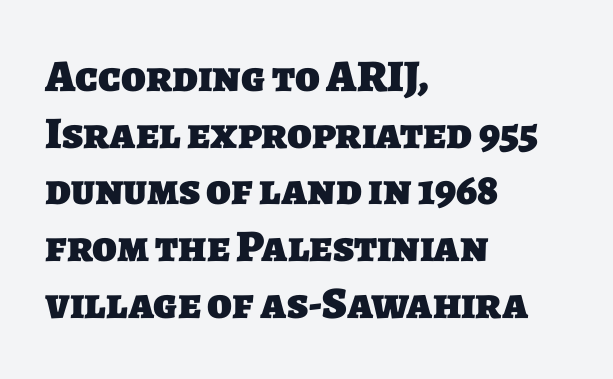
Q: Is the text bold? A: Yes.
Q: Is the typeface a serif or a sans-serif typeface? A: Sans-serif.
Q: Is the text underlined? A: No.
Q: How is the paragraph aligned? A: Left-aligned.
Q: Is the spacing between letters normal or unusually wide? A: Normal.
Q: Is the spacing between lines tight, normal or loose? A: Normal.
Q: Width (condensed, normal, or wide)? A: Normal.
Q: Stroke contrast? A: Low.
Q: x-height? A: Large.
Q: Monospaced? A: No.
